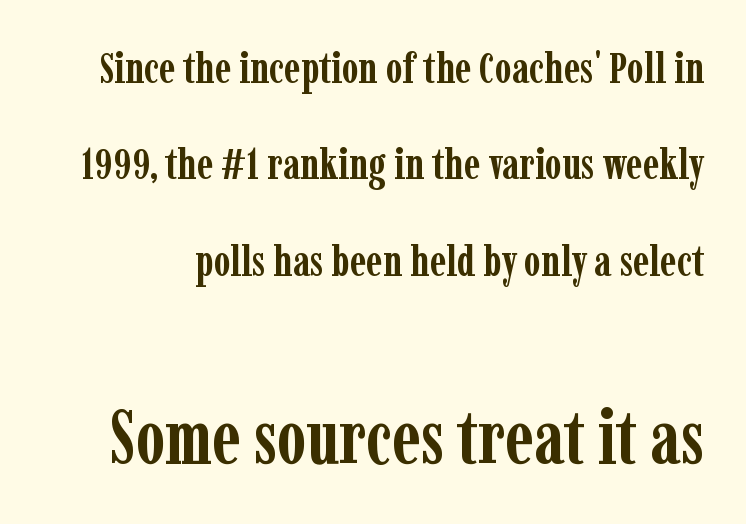
The image shows 75 px semibold, condensed serif type, upright; set loose line spacing (2.24x), normal letter spacing, not underlined; the second (bottom) block is 1.74x larger; low stroke contrast and a medium x-height.
